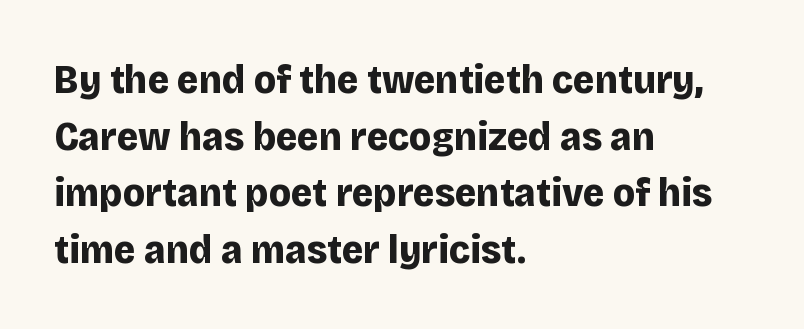
Set as a true bold cut, around the 700 mark. The typeface chosen for these lines omits serifs. This is roman type, the default non-slanted kind. Regarding leading, the lines here are spaced in the standard way. One-word summary of the alignment: left.
